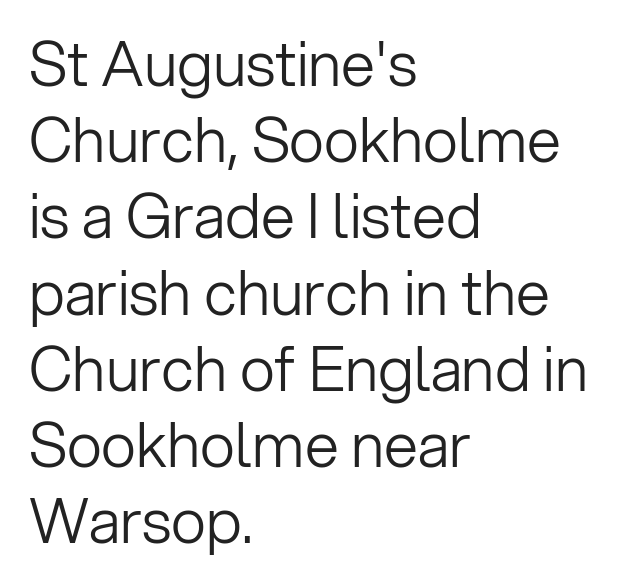
{"serif": "no", "italic": "no", "bold": "no", "weight": "light", "width": "normal", "stroke_contrast": "low", "x_height": "medium", "monospaced": "no", "underline": "no", "align": "left", "line_spacing": "normal", "line_spacing_ratio": 1.25, "letter_spacing": "normal", "letter_spacing_em": 0.0, "glyph_px": 61}
